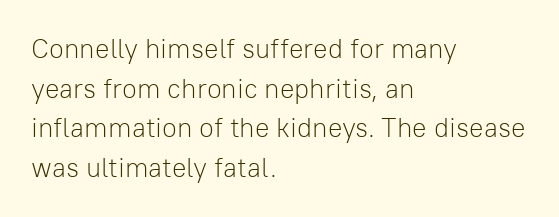
Notice how descenders clear the ascenders below comfortably — that's standard leading. Inter-character spacing is left at the font's built-in metrics. Bare-footed words on every line. The strokes are not fattened; the text isn't bold. A student would call this left alignment; a typographer would say flush left, rag right.
